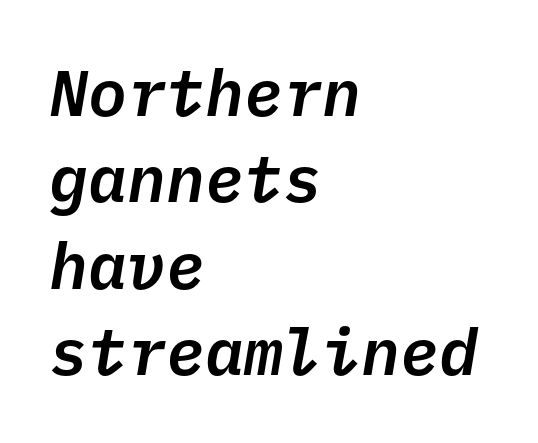
Spacing between characters is what you'd get straight out of the box. Layout note: lines flush left. Normally led — the rows are evenly, conventionally spaced. This sample has the even, mechanical cadence of fixed-width lettering. The string is rendered with underlining switched off.
